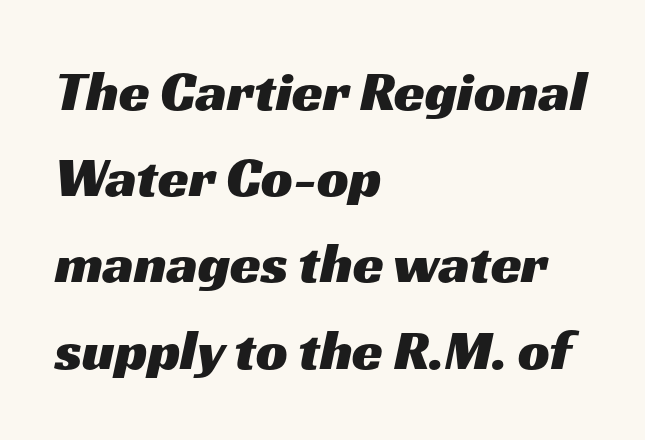
Q: Is the typeface a serif or a sans-serif typeface? A: Sans-serif.
Q: Is the text underlined? A: No.
Q: How is the paragraph aligned? A: Left-aligned.
Q: Is the spacing between letters normal or unusually wide? A: Normal.
Q: Is the spacing between lines tight, normal or loose? A: Normal.
Q: Width (condensed, normal, or wide)? A: Wide.
Q: Stroke contrast? A: Medium.
Q: x-height? A: Medium.
Q: Monospaced? A: No.
